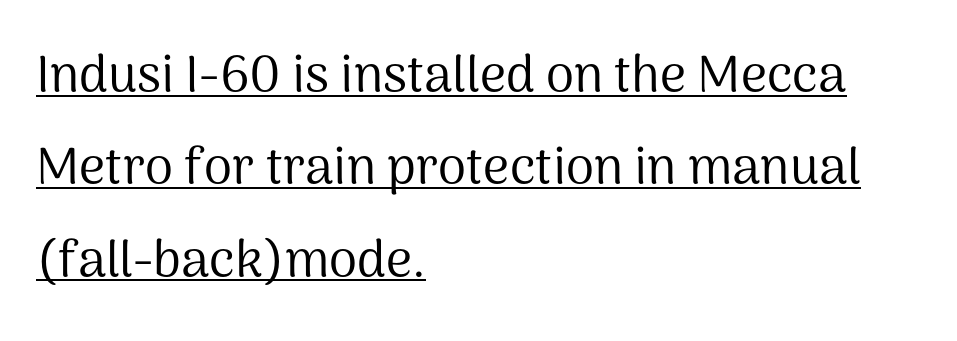
Q: Is the text bold? A: No.
Q: Is the text italic (slanted)? A: No, it is upright.
Q: Is the typeface a serif or a sans-serif typeface? A: Sans-serif.
Q: Is the text underlined? A: Yes.
Q: How is the paragraph aligned? A: Left-aligned.
Q: Is the spacing between letters normal or unusually wide? A: Normal.
Q: Width (condensed, normal, or wide)? A: Normal.
Q: Stroke contrast? A: Medium.
Q: x-height? A: Medium.
Q: Monospaced? A: No.
